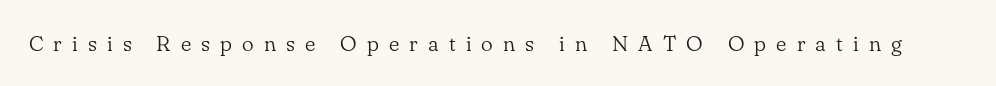
The image shows 22 px text type, upright; set unusually wide letter spacing (+0.46 em), not underlined.
